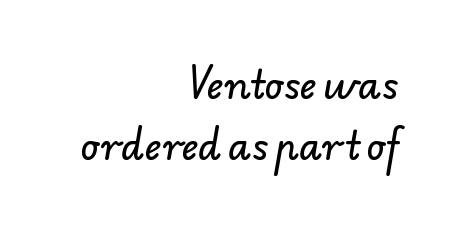
The image shows 37 px sans-serif type; set right-aligned, normal line spacing (1.64x), normal letter spacing, not underlined; low stroke contrast and a small x-height.
